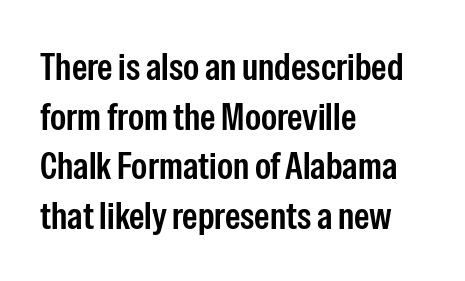
Q: Is the text italic (slanted)? A: No, it is upright.
Q: Is the typeface a serif or a sans-serif typeface? A: Sans-serif.
Q: Is the text underlined? A: No.
Q: How is the paragraph aligned? A: Left-aligned.
Q: Is the spacing between letters normal or unusually wide? A: Normal.
Q: Is the spacing between lines tight, normal or loose? A: Normal.
Q: Width (condensed, normal, or wide)? A: Condensed.
Q: Stroke contrast? A: Low.
Q: x-height? A: Medium.
Q: Monospaced? A: No.
